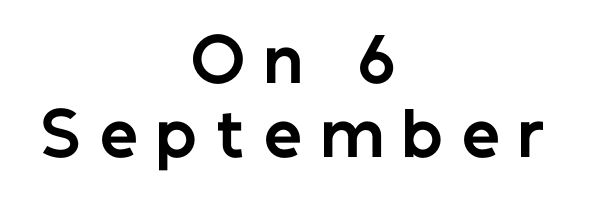
The image shows 60 px bold sans-serif type, upright; set centered, line spacing 1.24x, unusually wide letter spacing (+0.31 em), not underlined; low stroke contrast and a medium x-height.
